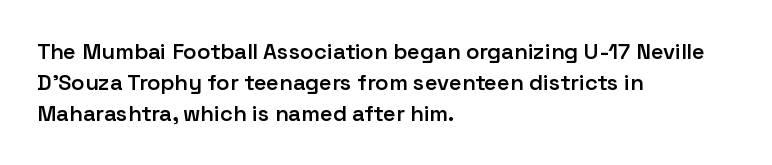
Q: Is the text bold? A: Semi-bold.
Q: Is the text italic (slanted)? A: No, it is upright.
Q: Is the text underlined? A: No.
Q: How is the paragraph aligned? A: Left-aligned.
Q: Is the spacing between letters normal or unusually wide? A: Normal.
Q: Is the spacing between lines tight, normal or loose? A: Normal.
